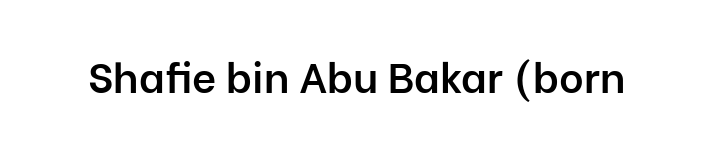
The typesetting leans somewhat heavy: a semibold. How are the letters spaced? Ordinarily, with no added tracking. These lines are rendered in a variable-pitch font. The gap between lines stays unmarked. Does the type have serifs? No, each stem ends abruptly.
